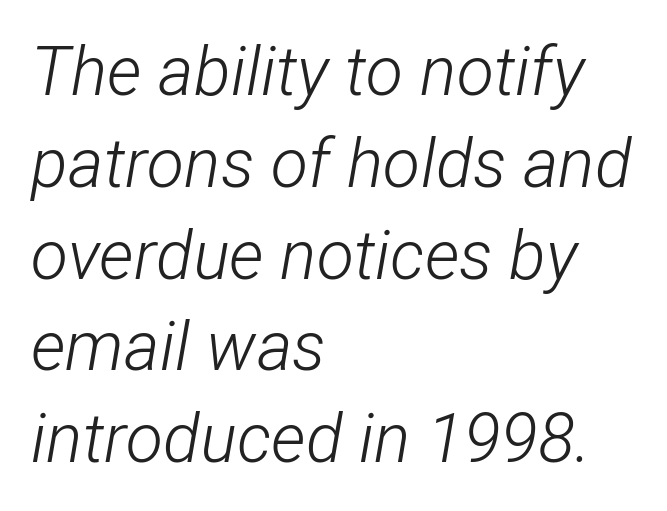
These lines were composed using italics. Unmarked baselines from the first word to the last. This sample keeps an unexceptional amount of space between lines. Nothing unusual about the tracking: characters are spaced as the font intends.
